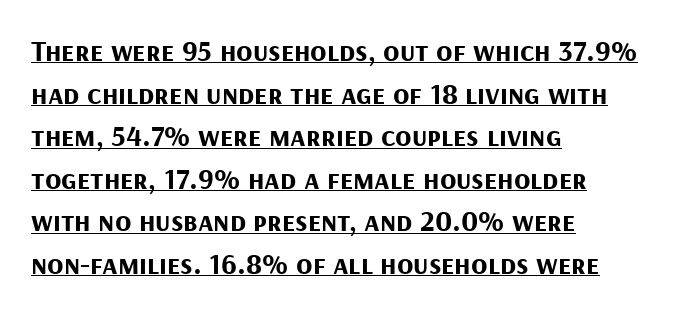
Left-aligned paragraph, ragged on the right. Every word sits above its own underline. The typesetting leans heavy: a genuine bold. This sample uses a sans-serif face. When letters stand straight like this, we call the style roman or upright.
